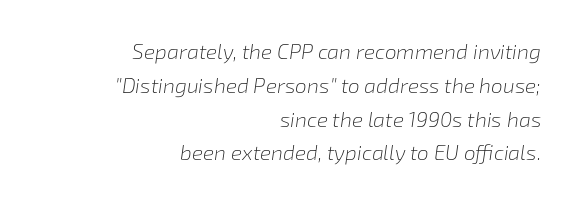
Q: Is the text bold? A: No.
Q: Is the text italic (slanted)? A: Yes, it leans right by about 8 degrees.
Q: Is the text underlined? A: No.
Q: How is the paragraph aligned? A: Right-aligned.
Q: Is the spacing between letters normal or unusually wide? A: Normal.
Q: Is the spacing between lines tight, normal or loose? A: Normal.
